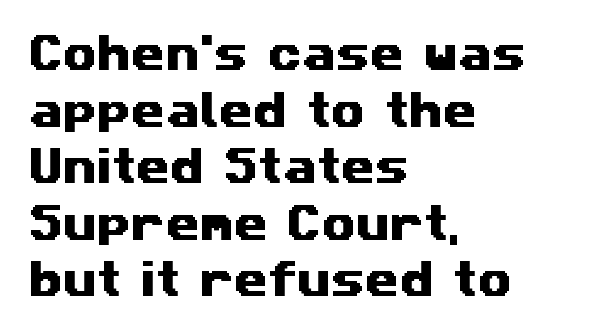
Q: Is the typeface a serif or a sans-serif typeface? A: Sans-serif.
Q: Is the text underlined? A: No.
Q: How is the paragraph aligned? A: Left-aligned.
Q: Is the spacing between letters normal or unusually wide? A: Normal.
Q: Is the spacing between lines tight, normal or loose? A: Normal.
Q: Width (condensed, normal, or wide)? A: Wide.
Q: Stroke contrast? A: Medium.
Q: x-height? A: Medium.
Q: Monospaced? A: No.
